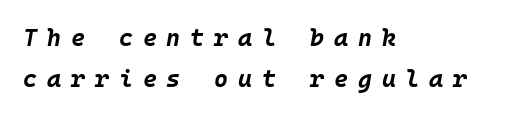
The image shows 24 px bold type, italic (leaning right); set left-aligned, line spacing 1.72x, unusually wide letter spacing (+0.41 em), not underlined.
